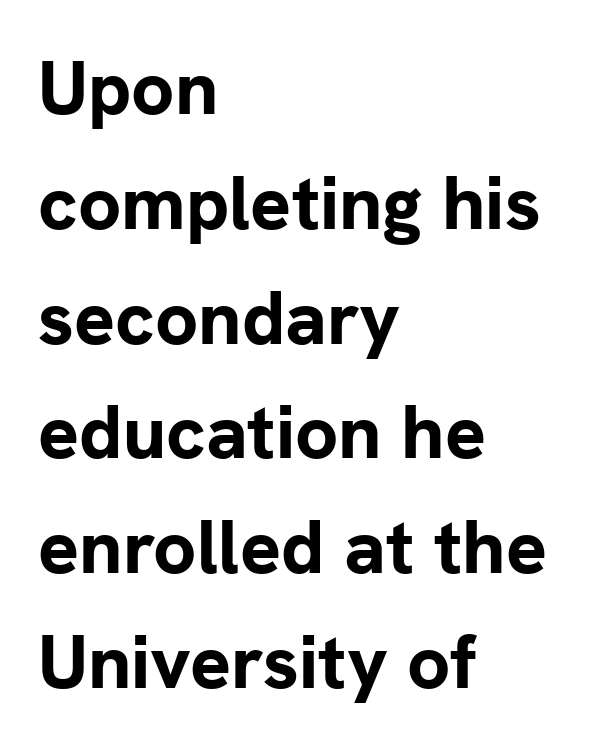
{"serif": "no", "italic": "no", "bold": "yes", "weight": "bold", "width": "normal", "stroke_contrast": "low", "x_height": "medium", "monospaced": "no", "underline": "no", "align": "left", "line_spacing": "normal", "line_spacing_ratio": 1.51, "letter_spacing": "normal", "letter_spacing_em": 0.0, "glyph_px": 76}
